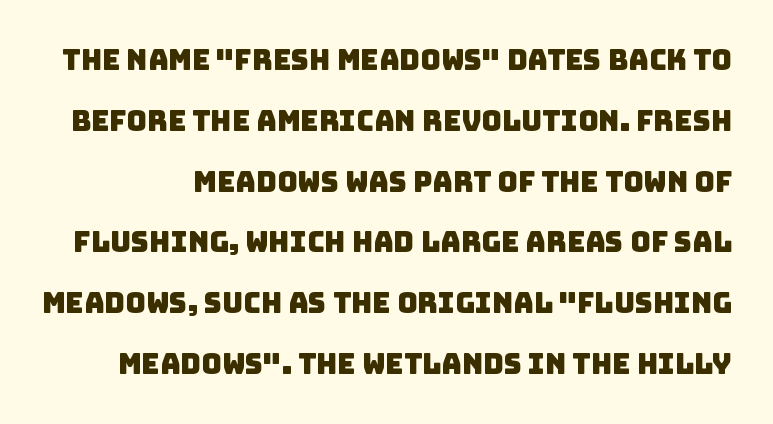
Q: Is the typeface a serif or a sans-serif typeface? A: Sans-serif.
Q: Is the text underlined? A: No.
Q: Is the spacing between letters normal or unusually wide? A: Normal.
Q: Is the spacing between lines tight, normal or loose? A: Loose.
Q: Width (condensed, normal, or wide)? A: Normal.
Q: Stroke contrast? A: Low.
Q: x-height? A: Large.
Q: Monospaced? A: No.
